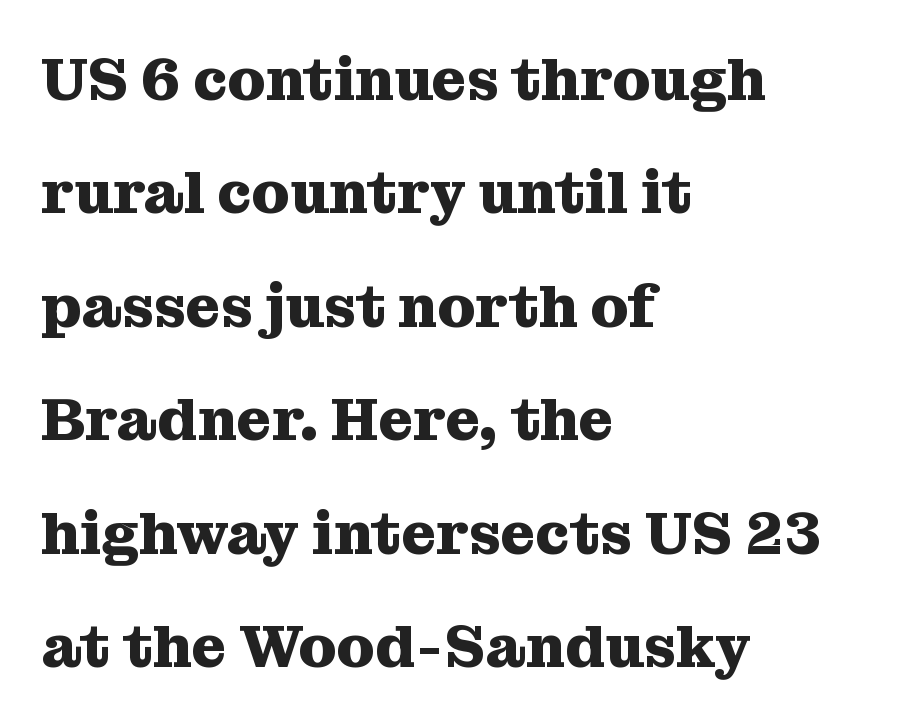
The image shows 60 px heavy serif type, upright; set left-aligned, line spacing 1.89x, normal letter spacing, not underlined; medium stroke contrast and a medium x-height.
